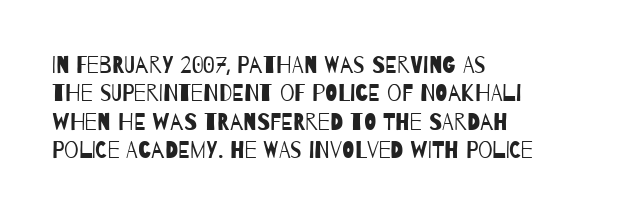
Typeset ragged right — the left edge is the straight one. Weight class: somewhere from thin through regular. Characters follow at the spacing the type designer built in. Descender tails drop into unmarked territory.
